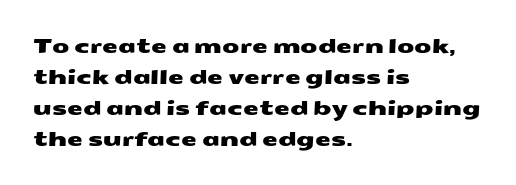
Q: Is the text underlined? A: No.
Q: How is the paragraph aligned? A: Left-aligned.
Q: Is the spacing between letters normal or unusually wide? A: Normal.
Q: Is the spacing between lines tight, normal or loose? A: Normal.
